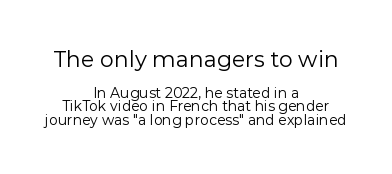
If you drew a line through each stem, it would be perfectly vertical. The emphasis by scale lands on block number one, above. The cut favours lightness, reaching ordinary text weight at its darkest. Inter-character spacing is left at the font's built-in metrics. This sample is center-justified, so both line endings float freely. Successive baselines arrive quickly, one right under another.
